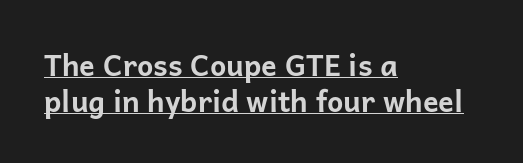
The image shows 29 px bold sans-serif type, upright; set left-aligned, line spacing 1.23x, normal letter spacing, underlined; low stroke contrast and a medium x-height.
